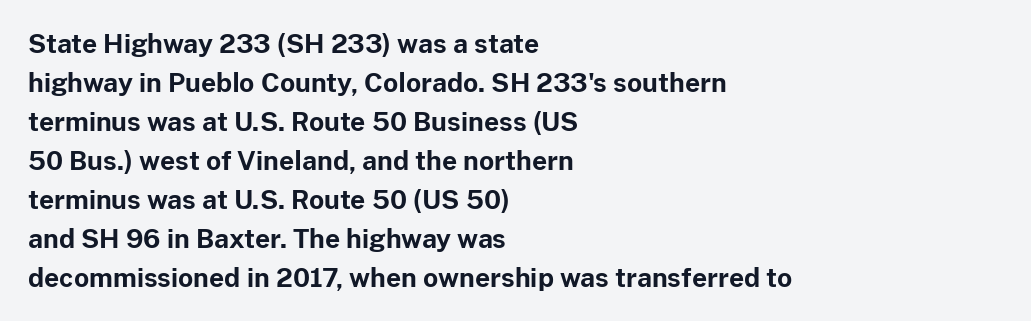
The image shows 26 px bold type, upright; set left-aligned, normal line spacing (1.5x), normal letter spacing, not underlined.
